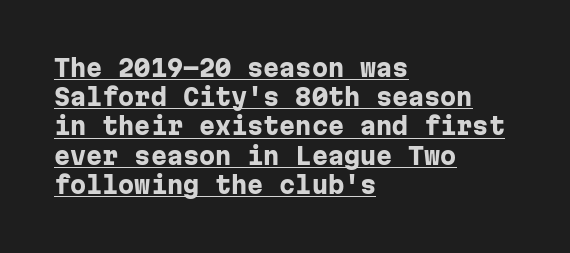
Compared with a centered layout, this one pins lines to the left instead. Caption: standard tracking, unaltered. The glyphs are accompanied by a horizontal stroke just below them. The letters stand straight up with perfectly vertical stems. Rows of type keep a routine distance in the vertical direction.
